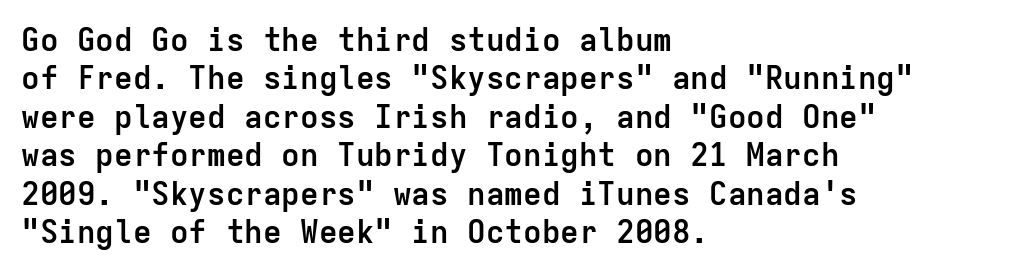
The passage is arranged the way most books set body copy — flush left. These lines carry a lot of weight — the face is fully bold. Characters remain perfectly vertical along every line. To sum up the face: it is a sans, with no serifs. Standard letterfit; no display-style spreading of the glyphs.
